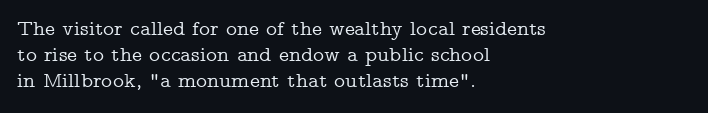
The image shows 21 px text type, upright; set left-aligned, line spacing 1.23x, normal letter spacing, not underlined.
